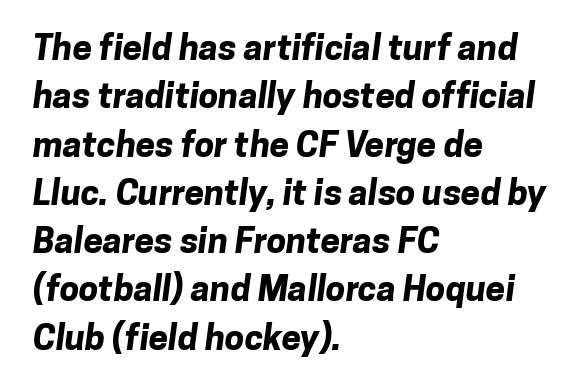
The passage shown stacks its lines at a standard gap. A typesetter would call this zero additional tracking. Which margin do the lines hug? The left one — the right edge is uneven. Each letter keeps its own natural width here, so spacing adapts to shape. Plain, unruled lines of type.
